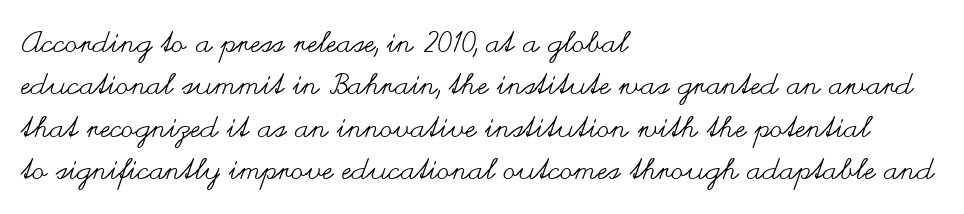
Q: Is the text bold? A: No.
Q: Is the text italic (slanted)? A: Yes.
Q: Is the text underlined? A: No.
Q: How is the paragraph aligned? A: Left-aligned.
Q: Is the spacing between letters normal or unusually wide? A: Normal.
Q: Is the spacing between lines tight, normal or loose? A: Normal.
Q: Width (condensed, normal, or wide)? A: Wide.
Q: Stroke contrast? A: Medium.
Q: x-height? A: Small.
Q: Monospaced? A: No.
